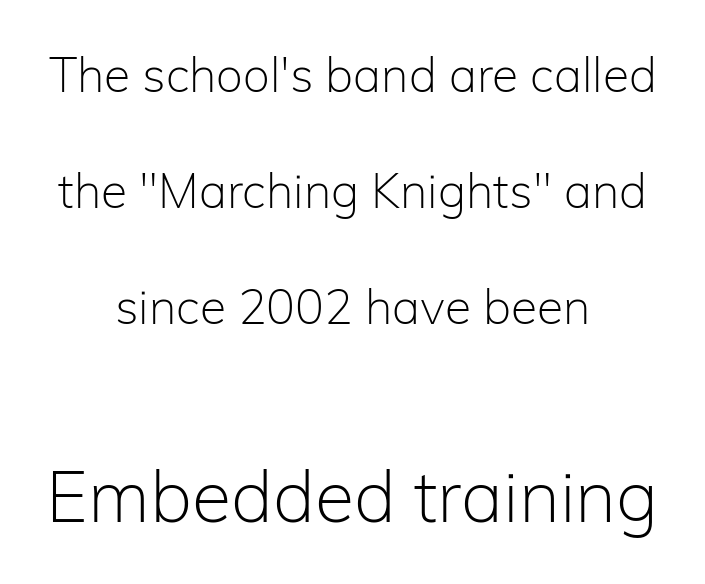
Underline: absent. Inter-character spacing is left at the font's built-in metrics. This sample uses an upright cut, with every glyph sitting square on the baseline. Do the characters align in a grid? No, the font is proportional. Size contrast runs from small at the top to large at the bottom.
